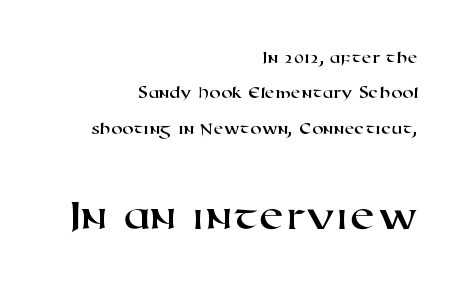
{"serif": "no", "width": "wide", "stroke_contrast": "high", "x_height": "medium", "monospaced": "no", "underline": "no", "align": "right", "line_spacing": "loose", "line_spacing_ratio": 1.97, "letter_spacing": "normal", "letter_spacing_em": 0.0, "larger_block": "second", "size_ratio": 2.56, "glyph_px": 46}
